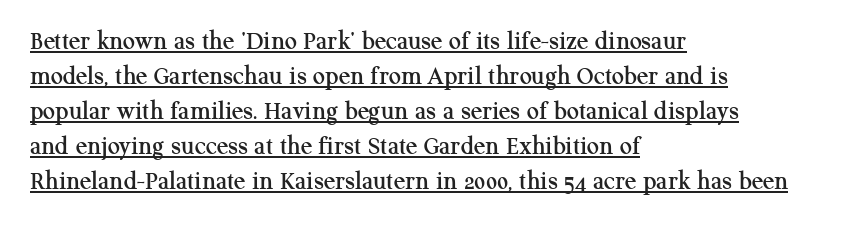
{"italic": "no", "underline": "yes", "align": "left", "line_spacing": "normal", "line_spacing_ratio": 1.3, "letter_spacing": "normal", "letter_spacing_em": 0.0, "glyph_px": 27}
